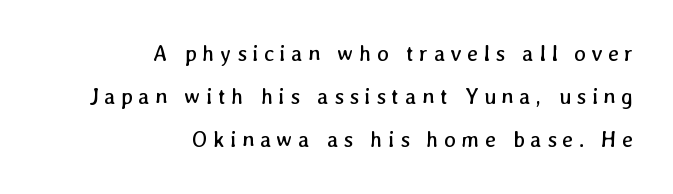
{"bold": "no", "underline": "no", "align": "right", "line_spacing": "loose", "line_spacing_ratio": 1.96, "letter_spacing": "wide", "letter_spacing_em": 0.25, "glyph_px": 22}
